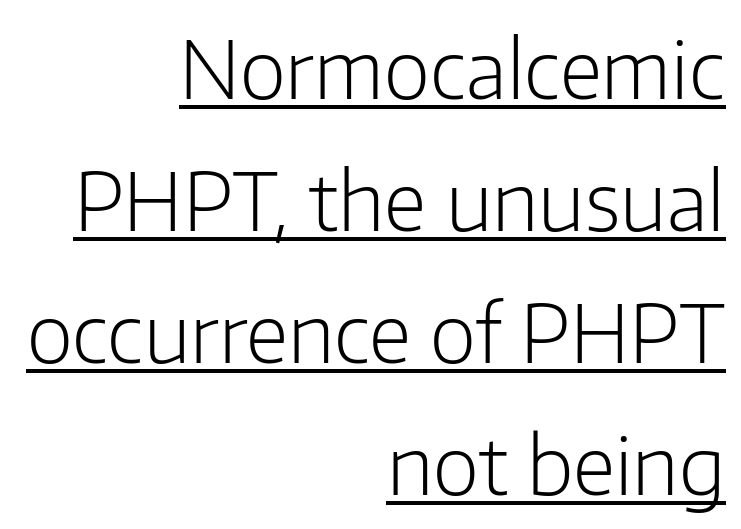
The image shows 80 px light sans-serif type, upright; set right-aligned, normal line spacing (1.65x), normal letter spacing, underlined; low stroke contrast and a medium x-height.
